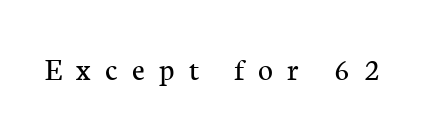
The image shows 32 px regular-weight serif type, upright; set unusually wide letter spacing (+0.45 em), not underlined; low stroke contrast and a medium x-height.
